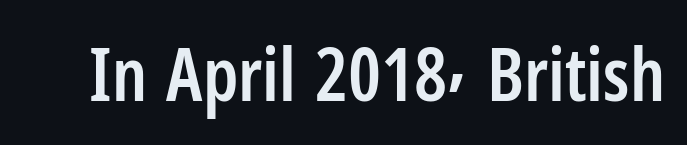
The face used here is proportionally spaced, like ordinary book or web type. The gap between lines stays unmarked. Is there any slant? The stems are plumb. I'd call this a sans setting — the letters go barefoot.
